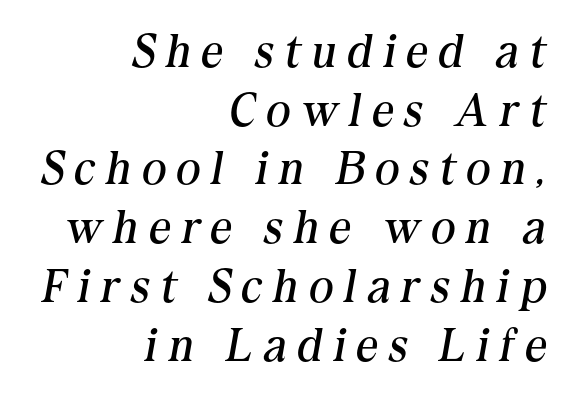
Q: Is the text bold? A: No.
Q: Is the text italic (slanted)? A: Yes, it leans right by about 10 degrees.
Q: Is the typeface a serif or a sans-serif typeface? A: Serif.
Q: Is the text underlined? A: No.
Q: How is the paragraph aligned? A: Right-aligned.
Q: Is the spacing between letters normal or unusually wide? A: Unusually wide.
Q: Is the spacing between lines tight, normal or loose? A: Normal.
Q: Width (condensed, normal, or wide)? A: Normal.
Q: Stroke contrast? A: Medium.
Q: x-height? A: Medium.
Q: Monospaced? A: No.
